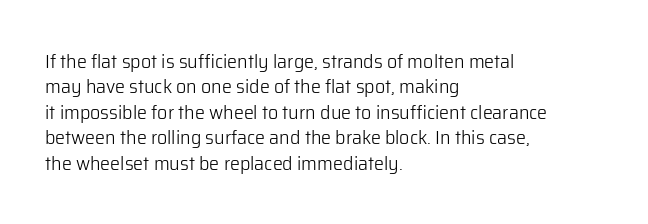
{"italic": "no", "bold": "no", "underline": "no", "align": "left", "line_spacing": "normal", "line_spacing_ratio": 1.27, "letter_spacing": "normal", "letter_spacing_em": 0.0, "glyph_px": 20}
